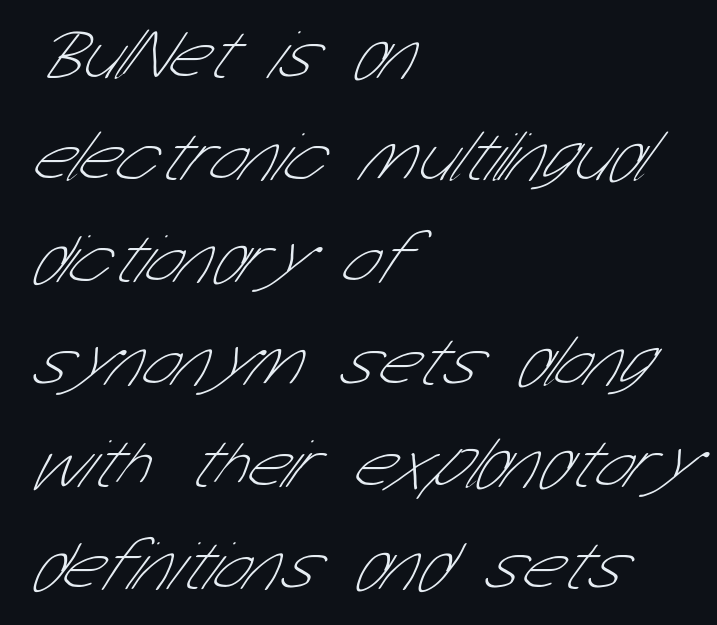
{"serif": "no", "bold": "no", "weight": "thin", "width": "condensed", "stroke_contrast": "low", "x_height": "medium", "monospaced": "no", "underline": "no", "align": "left", "line_spacing": "normal", "line_spacing_ratio": 1.46, "letter_spacing": "normal", "letter_spacing_em": 0.0, "glyph_px": 70}
